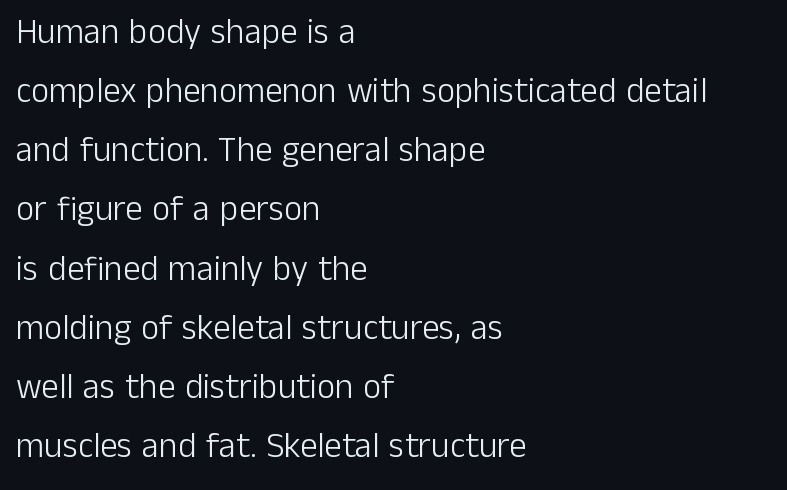
{"serif": "no", "italic": "no", "bold": "no", "weight": "light", "width": "normal", "stroke_contrast": "low", "x_height": "medium", "monospaced": "no", "underline": "no", "align": "left", "line_spacing": "normal", "line_spacing_ratio": 1.69, "letter_spacing": "normal", "letter_spacing_em": 0.0, "glyph_px": 35}
